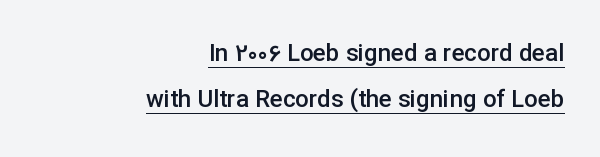
The image shows 24 px text type, upright; set right-aligned, loose line spacing (1.93x), normal letter spacing, underlined.
